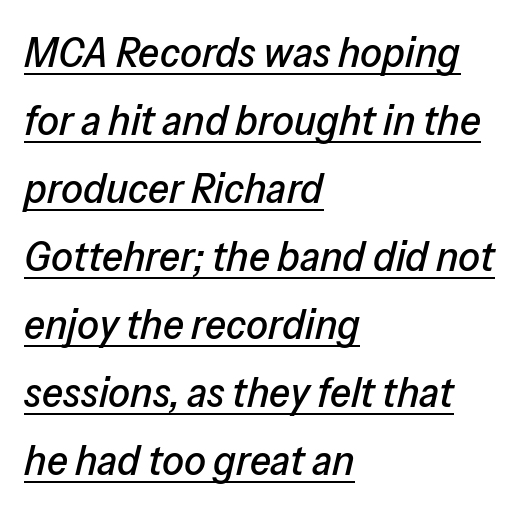
The image shows 43 px text type, italic (leaning right); set left-aligned, normal line spacing (1.58x), normal letter spacing, underlined; low stroke contrast and a medium x-height.
